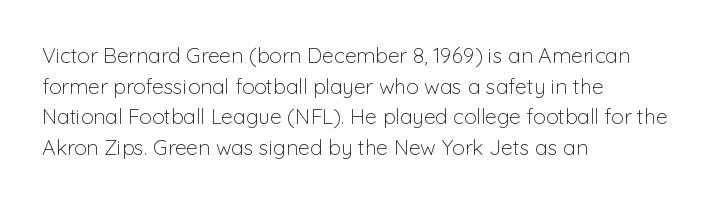
Q: Is the text bold? A: No.
Q: Is the text italic (slanted)? A: No, it is upright.
Q: Is the text underlined? A: No.
Q: How is the paragraph aligned? A: Left-aligned.
Q: Is the spacing between letters normal or unusually wide? A: Normal.
Q: Is the spacing between lines tight, normal or loose? A: Normal.
